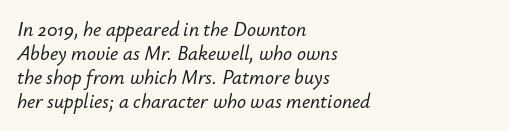
{"italic": "yes", "lean": "right", "slant_degrees": 12, "underline": "no", "align": "left", "line_spacing_ratio": 1.2, "letter_spacing": "normal", "letter_spacing_em": 0.0, "glyph_px": 20}
